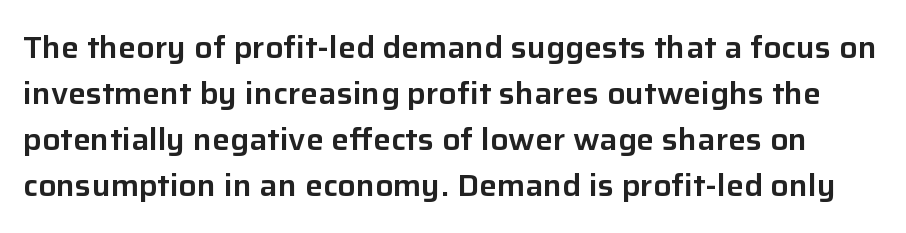
Does the lettering tilt? It doesn't — this is upright. Does the type have serifs? No, each stem ends abruptly. The letters sit at their default tracking, neither squeezed nor spread. Vertical spacing — default. The baseline area is clear. Character widths vary here, with narrow letters taking less room than wide ones.
